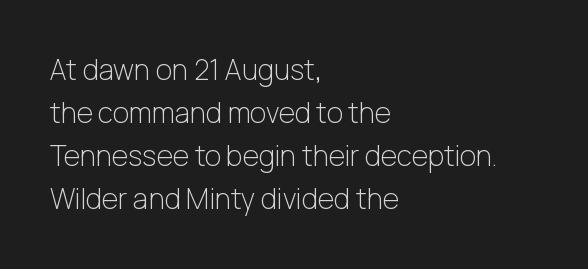
Q: Is the text bold? A: No.
Q: Is the text italic (slanted)? A: No, it is upright.
Q: Is the typeface a serif or a sans-serif typeface? A: Sans-serif.
Q: Is the text underlined? A: No.
Q: How is the paragraph aligned? A: Left-aligned.
Q: Is the spacing between letters normal or unusually wide? A: Normal.
Q: Is the spacing between lines tight, normal or loose? A: Normal.
Q: Width (condensed, normal, or wide)? A: Normal.
Q: Stroke contrast? A: Low.
Q: x-height? A: Medium.
Q: Monospaced? A: No.
